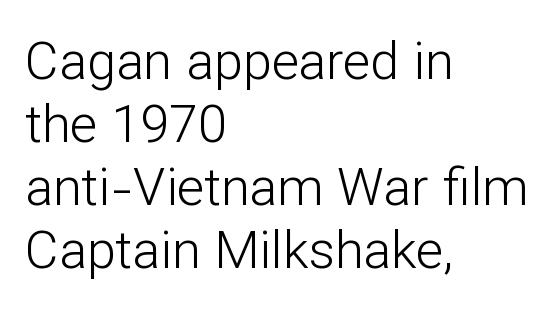
The image shows 52 px light sans-serif type, upright; set left-aligned, line spacing 1.21x, normal letter spacing, not underlined; low stroke contrast and a medium x-height.
